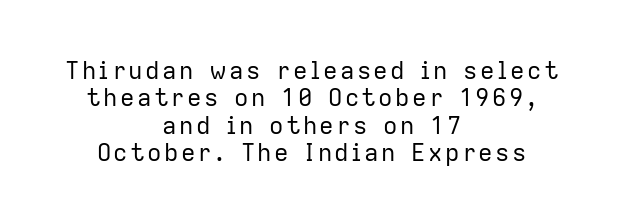
{"italic": "no", "bold": "no", "underline": "no", "align": "center", "line_spacing": "tight", "line_spacing_ratio": 1.14, "glyph_px": 24}
